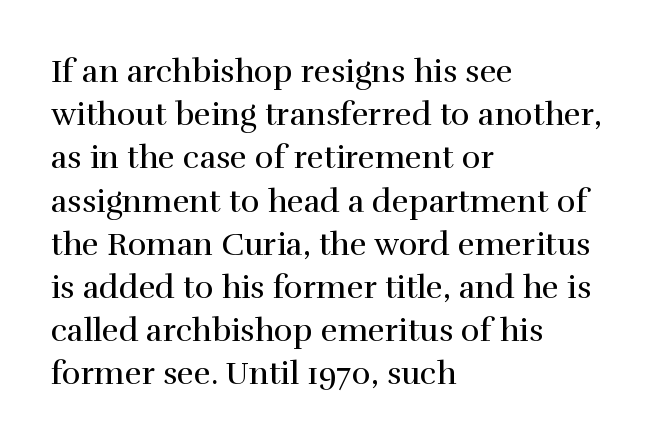
{"serif": "yes", "italic": "no", "bold": "no", "weight": "regular", "width": "normal", "x_height": "medium", "monospaced": "no", "underline": "no", "align": "left", "line_spacing": "normal", "line_spacing_ratio": 1.35, "letter_spacing": "normal", "letter_spacing_em": 0.0, "glyph_px": 32}
